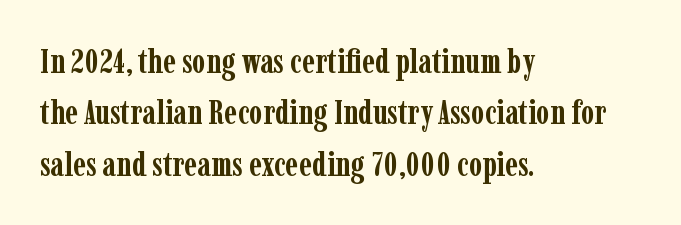
How would I describe the line gaps? Plain and ordinary. Italic: no, the glyphs are upright roman. Nobody drew a line under any word here. Proportional: the letters do not fall into vertical columns. Line beginnings align vertically; line endings do not.
